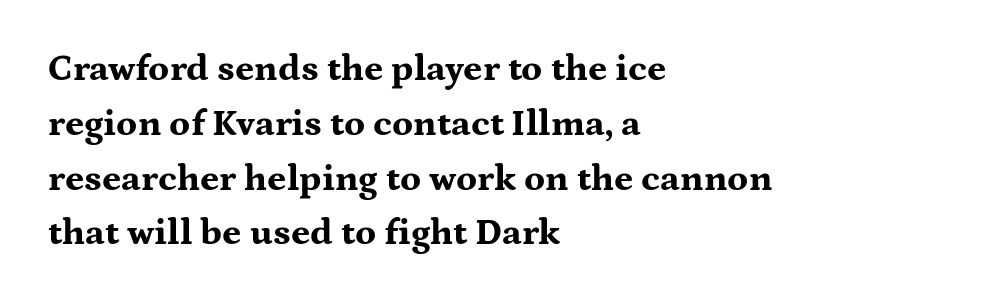
The image shows 37 px bold, wide serif type, upright; set left-aligned, normal line spacing (1.48x), normal letter spacing, not underlined; medium stroke contrast and a medium x-height.
